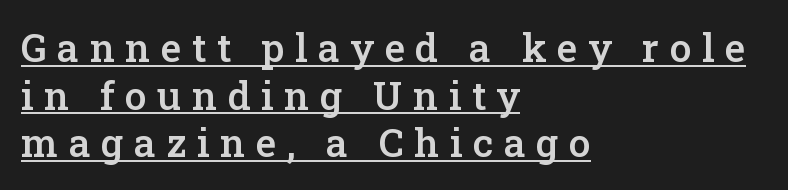
Q: Is the text bold? A: Semi-bold.
Q: Is the text italic (slanted)? A: No, it is upright.
Q: Is the typeface a serif or a sans-serif typeface? A: Serif.
Q: Is the text underlined? A: Yes.
Q: How is the paragraph aligned? A: Left-aligned.
Q: Is the spacing between letters normal or unusually wide? A: Unusually wide.
Q: Width (condensed, normal, or wide)? A: Normal.
Q: Stroke contrast? A: Low.
Q: x-height? A: Medium.
Q: Monospaced? A: No.
